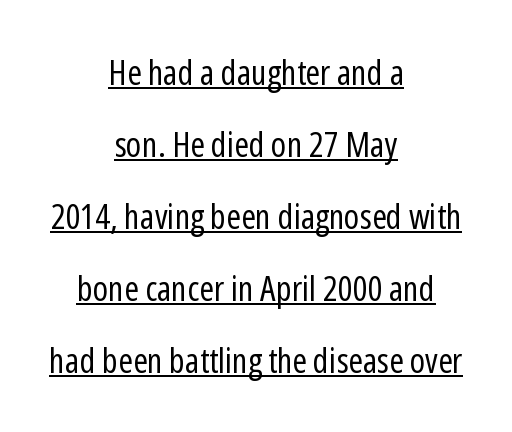
{"serif": "no", "italic": "no", "bold": "no", "weight": "regular", "width": "condensed", "stroke_contrast": "low", "x_height": "medium", "monospaced": "no", "underline": "yes", "align": "center", "line_spacing": "loose", "line_spacing_ratio": 2.06, "letter_spacing": "normal", "letter_spacing_em": 0.0, "glyph_px": 35}
